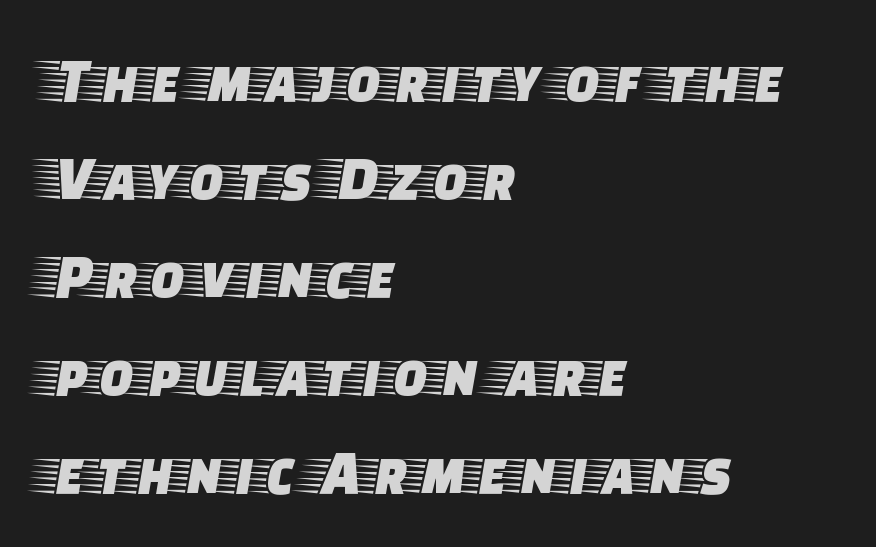
{"serif": "yes", "width": "wide", "stroke_contrast": "low", "x_height": "large", "monospaced": "no", "underline": "no", "align": "left", "line_spacing": "normal", "line_spacing_ratio": 1.53, "letter_spacing": "normal", "letter_spacing_em": 0.0, "glyph_px": 64}
